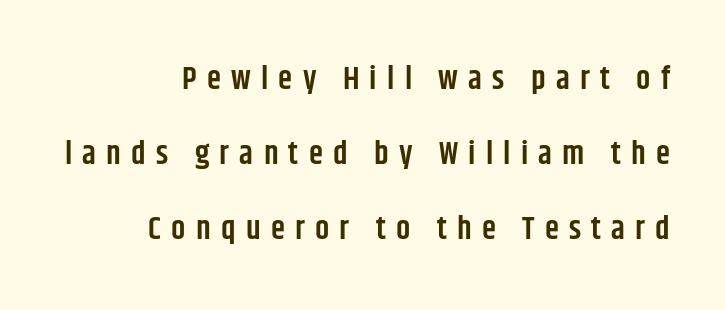
The passage shown is typeset with a sans-serif family. These lines are rendered in a variable-pitch font. How heavy is the stroke? Medium-heavy — a semibold, shy of bold. Look at the tracking — it's clearly loosened, letters drifting apart. Students, observe: this is what heavily led, spacious text looks like. Rendered with straight, roman letterforms.
